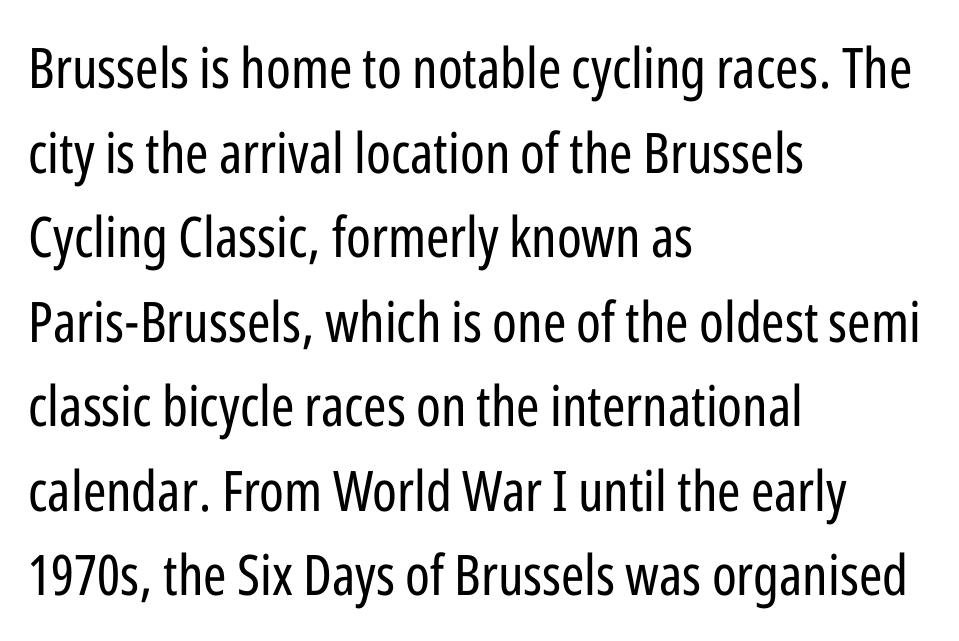
The image shows 56 px regular-weight, condensed sans-serif type, upright; set left-aligned, normal line spacing (1.51x), normal letter spacing, not underlined; low stroke contrast and a medium x-height.
